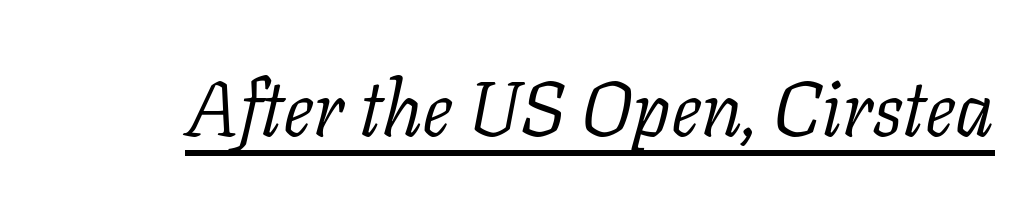
Q: Is the text bold? A: No.
Q: Is the text italic (slanted)? A: Yes, it leans right by about 11 degrees.
Q: Is the typeface a serif or a sans-serif typeface? A: Serif.
Q: Is the text underlined? A: Yes.
Q: Is the spacing between letters normal or unusually wide? A: Normal.
Q: Width (condensed, normal, or wide)? A: Normal.
Q: Stroke contrast? A: Low.
Q: x-height? A: Medium.
Q: Monospaced? A: No.
